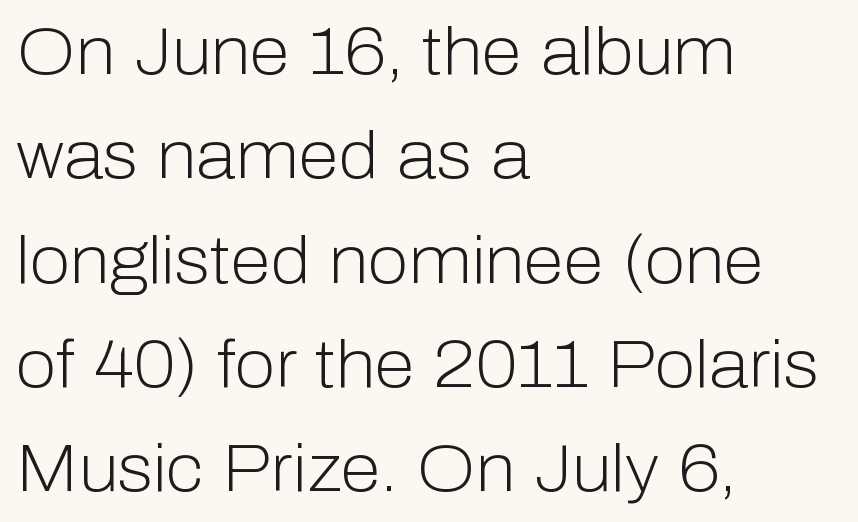
The image shows 66 px light sans-serif type, upright; set left-aligned, normal line spacing (1.58x), normal letter spacing, not underlined; low stroke contrast and a medium x-height.
